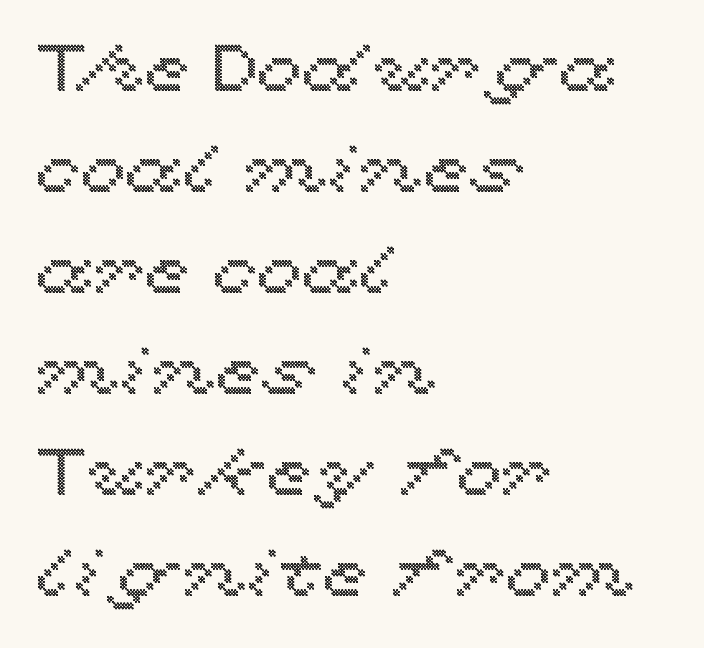
What stands out about the letter spacing? Nothing — it is the standard amount. The typesetter chose a ragged-right arrangement here. Words float on clear page, feet unadorned. The space between consecutive lines is moderate. Varying glyph widths throughout — classic text-font behaviour.
